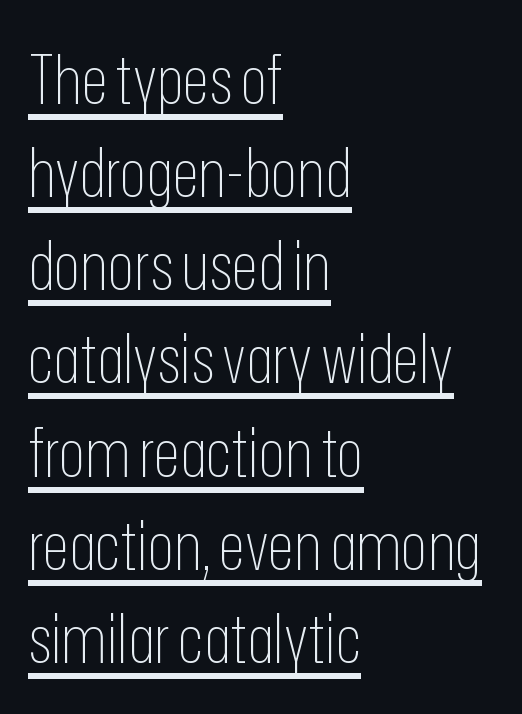
This sample carries an underscore along the baseline area. Is there much room between lines? A standard amount, neither cramped nor airy. The rendering uses natural spacing where letterforms have individual widths. The font's upright variant was chosen for this text. On a weight scale, this lands at 450 or below.
